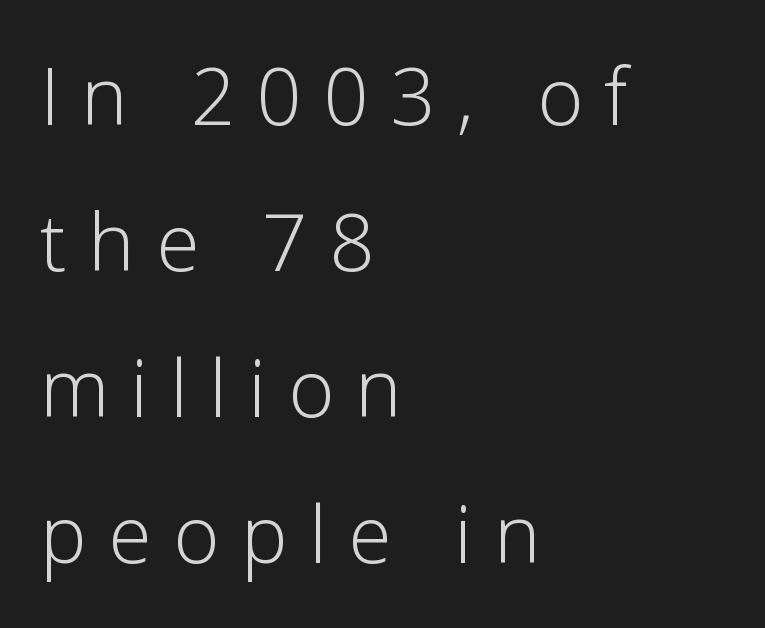
The image shows 79 px light sans-serif type, upright; set left-aligned, line spacing 1.85x, unusually wide letter spacing (+0.27 em), not underlined; low stroke contrast and a medium x-height.
